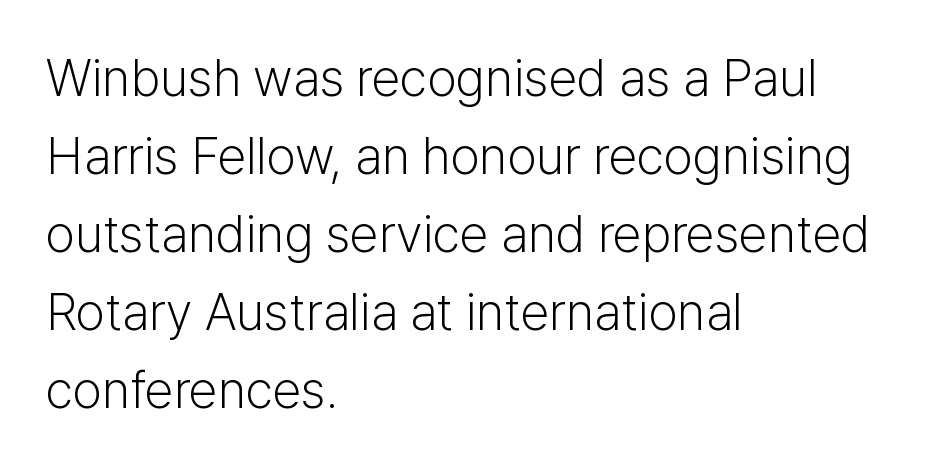
{"serif": "no", "italic": "no", "bold": "no", "weight": "light", "width": "normal", "stroke_contrast": "low", "x_height": "medium", "monospaced": "no", "underline": "no", "align": "left", "line_spacing": "normal", "line_spacing_ratio": 1.5, "letter_spacing": "normal", "letter_spacing_em": 0.0, "glyph_px": 52}
